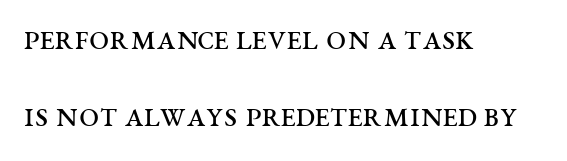
The image shows 36 px regular-weight, wide serif type, upright; set left-aligned, loose line spacing (2.14x), normal letter spacing, not underlined; medium stroke contrast and a large x-height.
